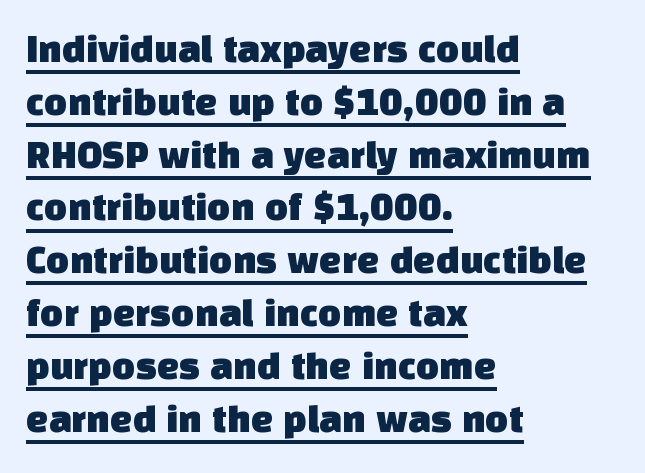
The image shows 40 px sans-serif type; set left-aligned, normal line spacing (1.32x), normal letter spacing, underlined; low stroke contrast and a large x-height.
